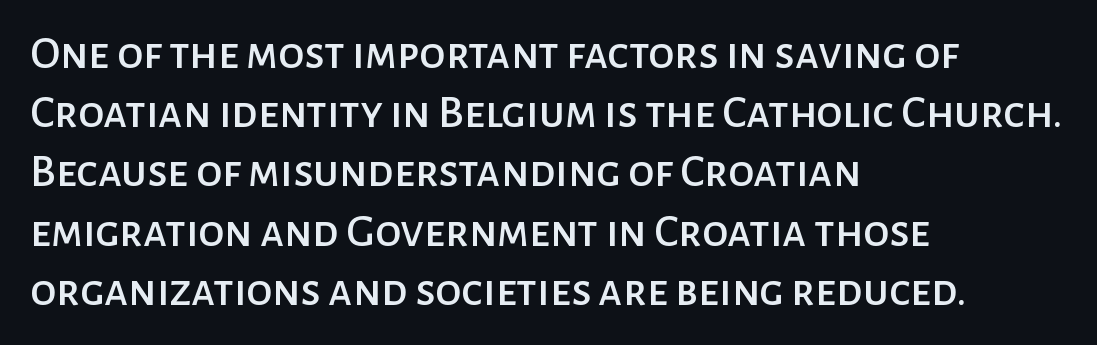
{"serif": "no", "italic": "no", "width": "normal", "stroke_contrast": "low", "x_height": "medium", "monospaced": "no", "underline": "no", "align": "left", "line_spacing": "normal", "line_spacing_ratio": 1.26, "letter_spacing": "normal", "letter_spacing_em": 0.0, "glyph_px": 47}
